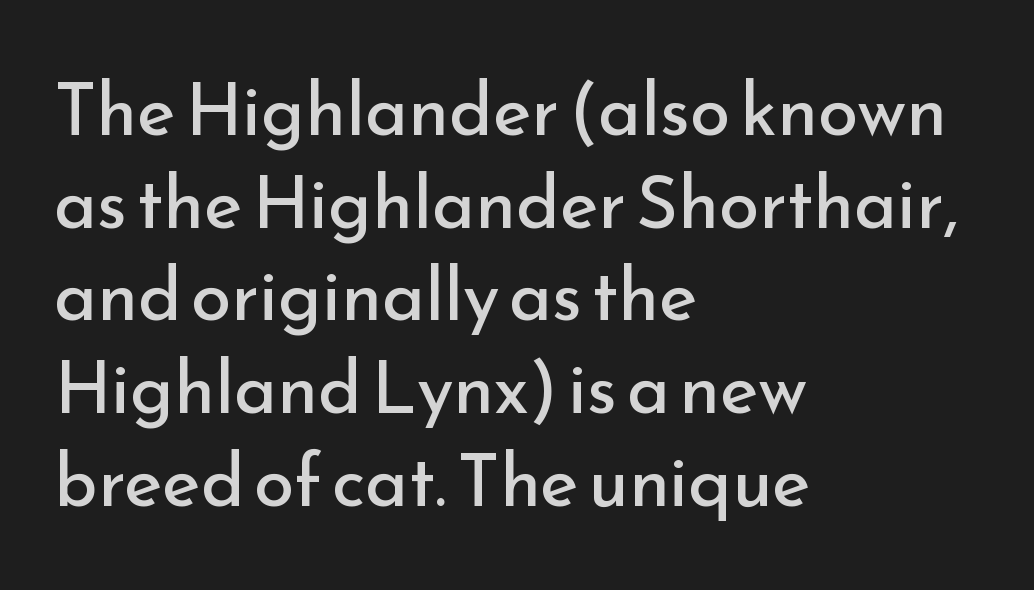
The image shows 73 px regular-weight sans-serif type, upright; set left-aligned, normal line spacing (1.27x), normal letter spacing, not underlined; low stroke contrast and a small x-height.
